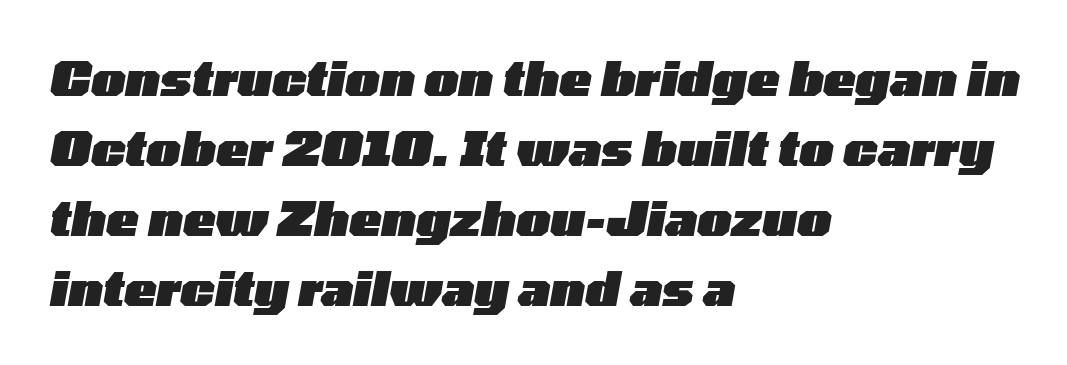
{"italic": "yes", "lean": "right", "slant_degrees": 10, "bold": "yes", "weight": "heavy", "width": "wide", "stroke_contrast": "low", "x_height": "medium", "monospaced": "no", "underline": "no", "align": "left", "line_spacing": "normal", "line_spacing_ratio": 1.46, "letter_spacing": "normal", "letter_spacing_em": 0.0, "glyph_px": 48}
